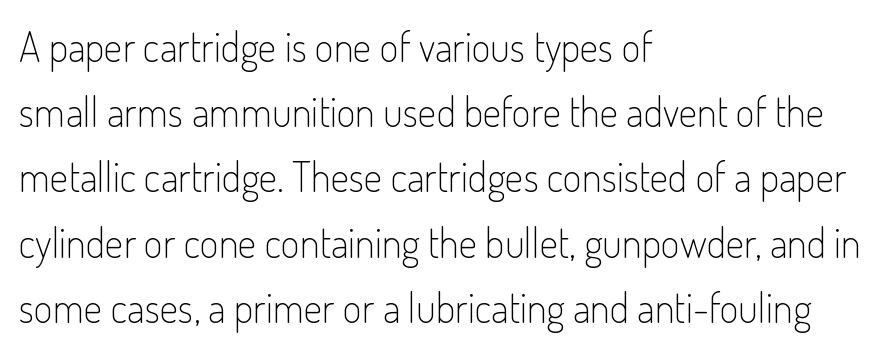
The type family on display is of the sans-serif kind. Unlike italic type, these characters show no tilt at all. A typesetter would call this leading conventional body-copy spacing. The typesetting does not lean heavy: it is not bold.
